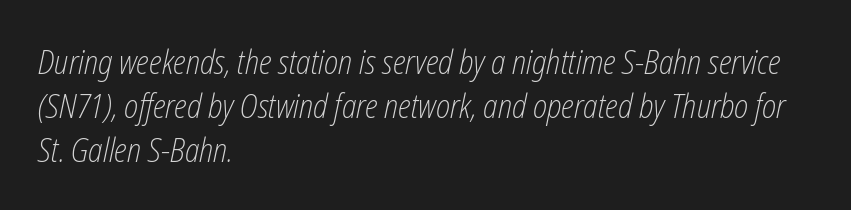
{"italic": "yes", "lean": "right", "slant_degrees": 12, "bold": "no", "weight": "light", "width": "condensed", "stroke_contrast": "low", "x_height": "medium", "monospaced": "no", "underline": "no", "align": "left", "line_spacing": "normal", "line_spacing_ratio": 1.33, "letter_spacing": "normal", "letter_spacing_em": 0.0, "glyph_px": 33}
